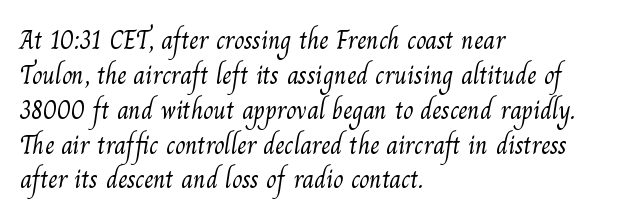
The gap between lines stays unmarked. Words appear dense and cohesive because spacing is normal. Is there much room between lines? A standard amount, neither cramped nor airy. The rag falls on the right side of this text block. Vertical stems look standard width or narrower in stroke.
